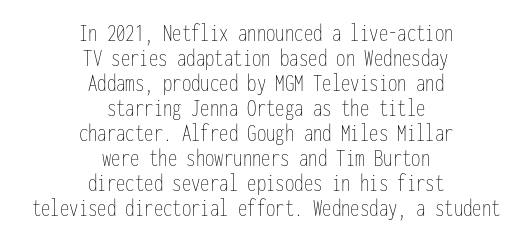
Compared with a flush-left layout, this one balances lines on the center instead. Short note: letters normally spaced. Descender tails drop into unmarked territory. Interline gaps are noticeably narrow in this sample. The characters are drawn with everyday or finer stroke widths. The lettering holds an erect, upright posture throughout.
